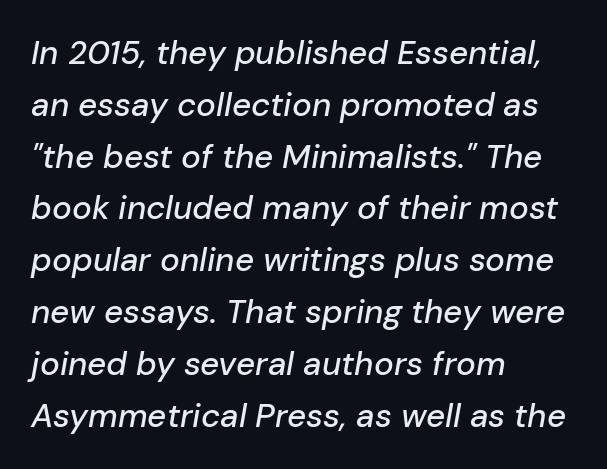
Q: Is the text italic (slanted)? A: Yes, it leans right by about 10 degrees.
Q: Is the text underlined? A: No.
Q: How is the paragraph aligned? A: Left-aligned.
Q: Is the spacing between letters normal or unusually wide? A: Normal.
Q: Is the spacing between lines tight, normal or loose? A: Normal.
Q: Width (condensed, normal, or wide)? A: Normal.
Q: Stroke contrast? A: Low.
Q: x-height? A: Medium.
Q: Monospaced? A: No.
